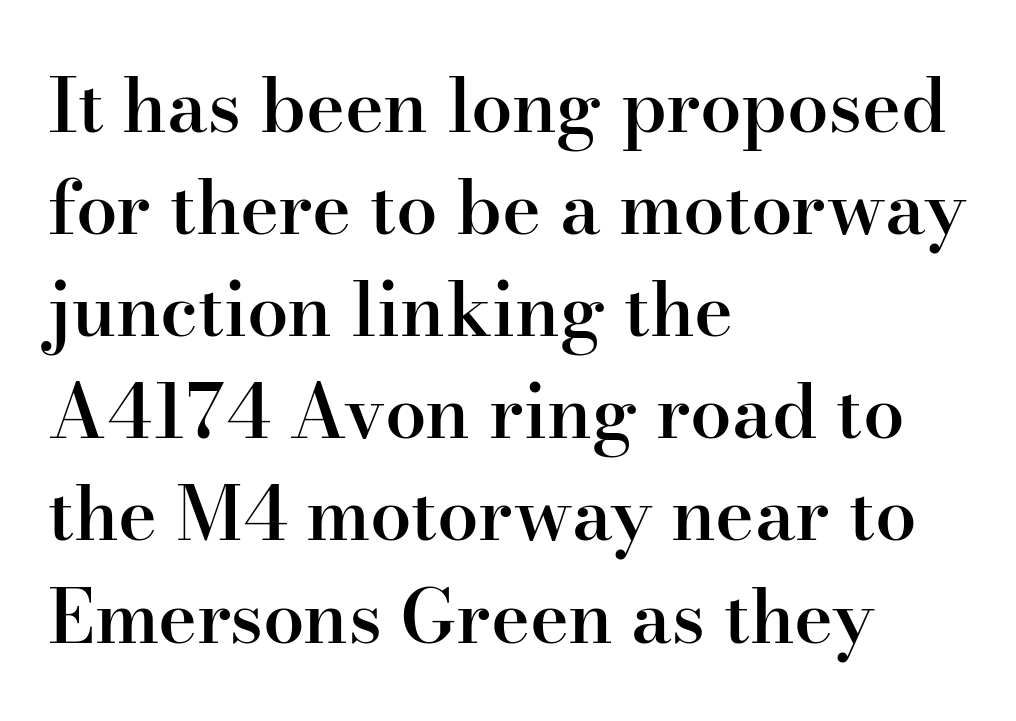
The image shows 74 px semibold serif type, upright; set left-aligned, normal line spacing (1.38x), normal letter spacing, not underlined; high stroke contrast and a small x-height.
